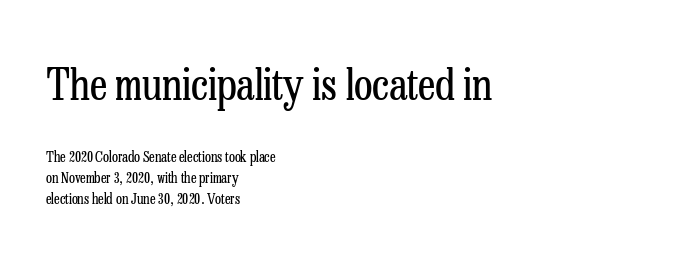
Q: Is the text bold? A: No.
Q: Is the text italic (slanted)? A: No, it is upright.
Q: Is the typeface a serif or a sans-serif typeface? A: Serif.
Q: Is the text underlined? A: No.
Q: How is the paragraph aligned? A: Left-aligned.
Q: Is the spacing between letters normal or unusually wide? A: Normal.
Q: Is the spacing between lines tight, normal or loose? A: Normal.
Q: Which block of text is set in a larger size, the first (top) or the second (bottom)? A: The first (top) one.
Q: Width (condensed, normal, or wide)? A: Condensed.
Q: Stroke contrast? A: Low.
Q: x-height? A: Medium.
Q: Monospaced? A: No.
